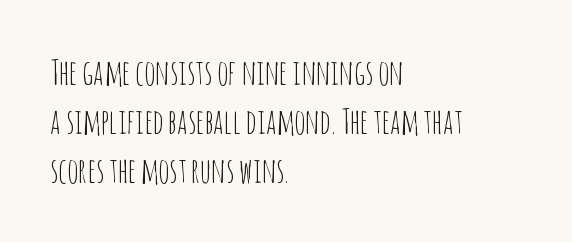
The image shows 34 px thin, condensed sans-serif type, upright; set left-aligned, normal line spacing (1.44x), normal letter spacing, not underlined; low stroke contrast and a large x-height.
